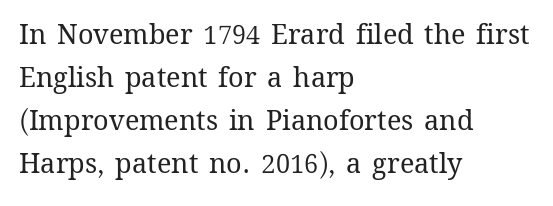
Q: Is the text bold? A: No.
Q: Is the text italic (slanted)? A: No, it is upright.
Q: Is the text underlined? A: No.
Q: How is the paragraph aligned? A: Left-aligned.
Q: Is the spacing between letters normal or unusually wide? A: Normal.
Q: Is the spacing between lines tight, normal or loose? A: Normal.
